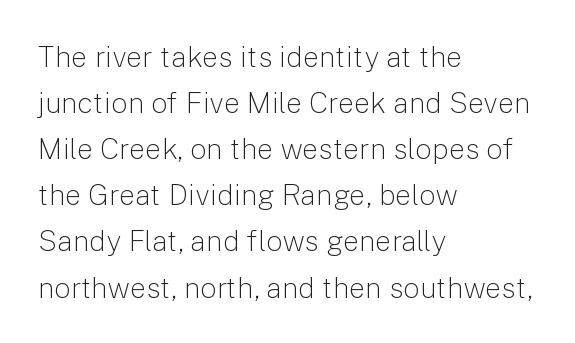
Q: Is the text bold? A: No.
Q: Is the text italic (slanted)? A: No, it is upright.
Q: Is the typeface a serif or a sans-serif typeface? A: Sans-serif.
Q: Is the text underlined? A: No.
Q: How is the paragraph aligned? A: Left-aligned.
Q: Is the spacing between letters normal or unusually wide? A: Normal.
Q: Is the spacing between lines tight, normal or loose? A: Normal.
Q: Width (condensed, normal, or wide)? A: Normal.
Q: Stroke contrast? A: Low.
Q: x-height? A: Medium.
Q: Monospaced? A: No.
